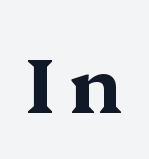
Q: Is the text bold? A: Yes.
Q: Is the text italic (slanted)? A: No, it is upright.
Q: Is the typeface a serif or a sans-serif typeface? A: Serif.
Q: Is the text underlined? A: No.
Q: Is the spacing between letters normal or unusually wide? A: Unusually wide.
Q: Width (condensed, normal, or wide)? A: Wide.
Q: Stroke contrast? A: Medium.
Q: x-height? A: Medium.
Q: Monospaced? A: No.
